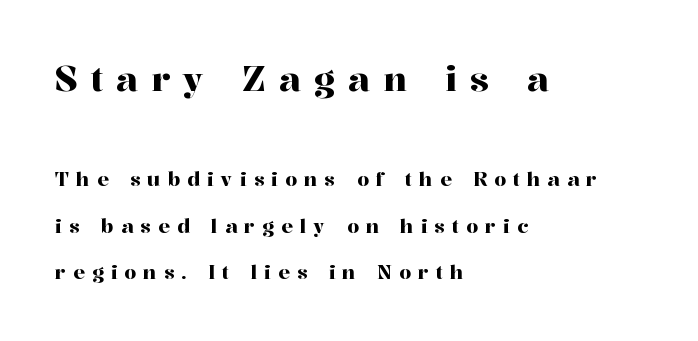
{"serif": "yes", "italic": "no", "width": "normal", "stroke_contrast": "high", "x_height": "medium", "monospaced": "no", "underline": "no", "align": "left", "line_spacing": "loose", "line_spacing_ratio": 2.46, "letter_spacing": "wide", "letter_spacing_em": 0.38, "larger_block": "first", "size_ratio": 1.79, "glyph_px": 34}
